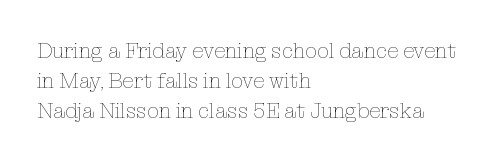
{"italic": "no", "bold": "no", "underline": "no", "align": "left", "line_spacing": "normal", "line_spacing_ratio": 1.43, "letter_spacing": "normal", "letter_spacing_em": 0.0, "glyph_px": 21}
